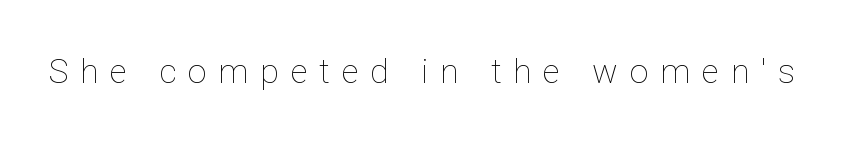
The typesetting does not lean heavy: it is not bold. Characters follow at a spacing far wider than the type designer built in. A roman cut, with each character standing at attention. A bare baseline throughout the passage. You could not count columns in this text — the font is proportionally spaced.
